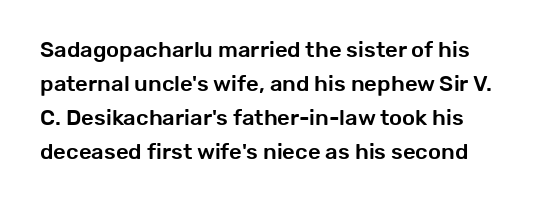
The image shows 22 px text type, upright; set normal line spacing (1.55x), normal letter spacing, not underlined.
